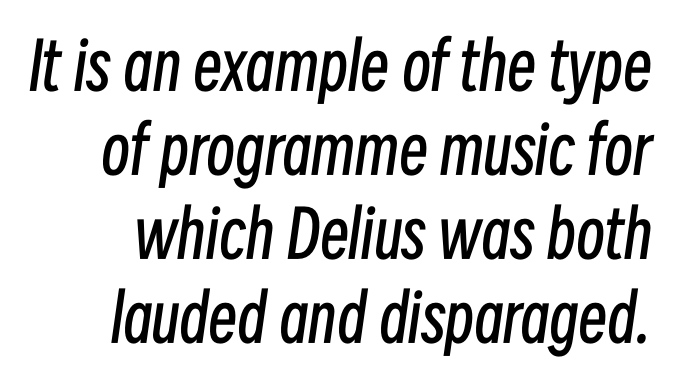
Nothing unusual about the tracking: characters are spaced as the font intends. Baseline-to-baseline distance is the conventional proportion of letter height. Check under the words: just untouched page. This reads as an unemphasized weight, regular at the heaviest. Proportional: the letters do not fall into vertical columns. The typography opts for an oblique posture over an upright one.
